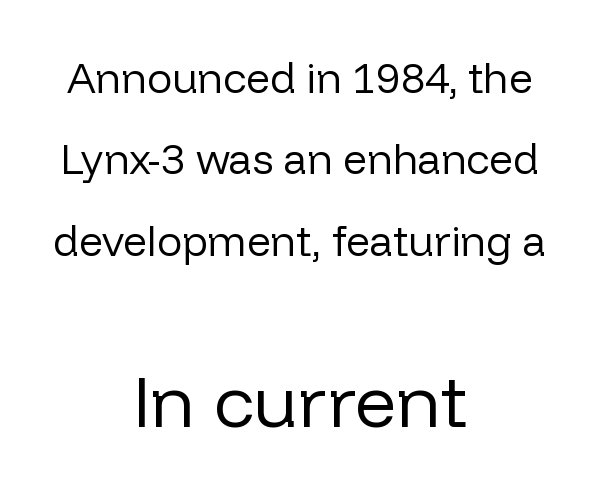
{"serif": "no", "italic": "no", "bold": "no", "weight": "regular", "width": "normal", "stroke_contrast": "low", "x_height": "medium", "monospaced": "no", "underline": "no", "align": "center", "line_spacing": "loose", "line_spacing_ratio": 1.94, "letter_spacing": "normal", "letter_spacing_em": 0.0, "larger_block": "second", "size_ratio": 1.74, "glyph_px": 73}
